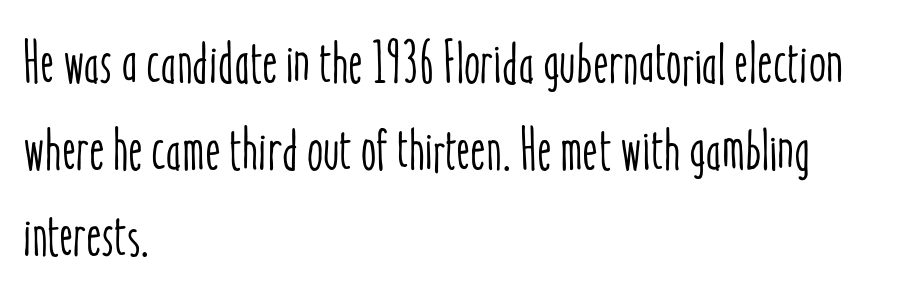
{"italic": "no", "width": "condensed", "stroke_contrast": "low", "x_height": "medium", "monospaced": "no", "underline": "no", "align": "left", "line_spacing": "normal", "line_spacing_ratio": 1.47, "letter_spacing": "normal", "letter_spacing_em": 0.0, "glyph_px": 59}
